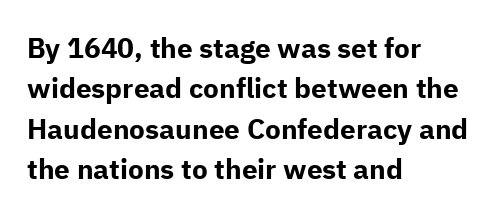
Q: Is the text bold? A: Yes.
Q: Is the text italic (slanted)? A: No, it is upright.
Q: Is the typeface a serif or a sans-serif typeface? A: Sans-serif.
Q: Is the text underlined? A: No.
Q: How is the paragraph aligned? A: Left-aligned.
Q: Is the spacing between letters normal or unusually wide? A: Normal.
Q: Is the spacing between lines tight, normal or loose? A: Normal.
Q: Width (condensed, normal, or wide)? A: Normal.
Q: Stroke contrast? A: Low.
Q: x-height? A: Medium.
Q: Monospaced? A: No.
